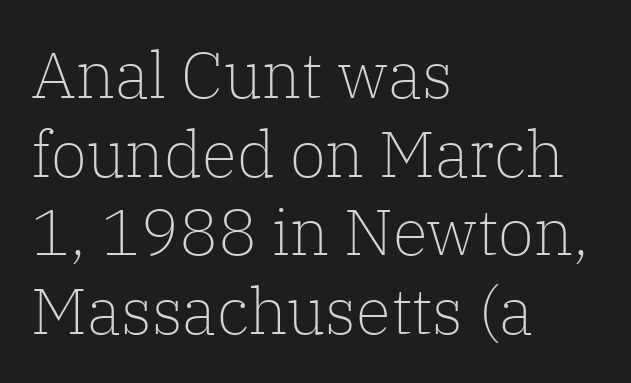
A serif font was chosen for this passage. On a weight scale, this lands at 450 or below. A typesetter would call this zero additional tracking. Every row of glyphs begins at an identical x-position on the left.
